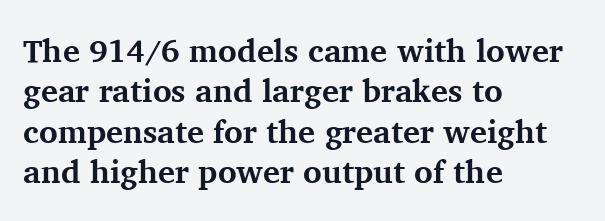
The image shows 32 px bold serif type, upright; set left-aligned, normal line spacing (1.26x), normal letter spacing, not underlined; medium stroke contrast and a medium x-height.
